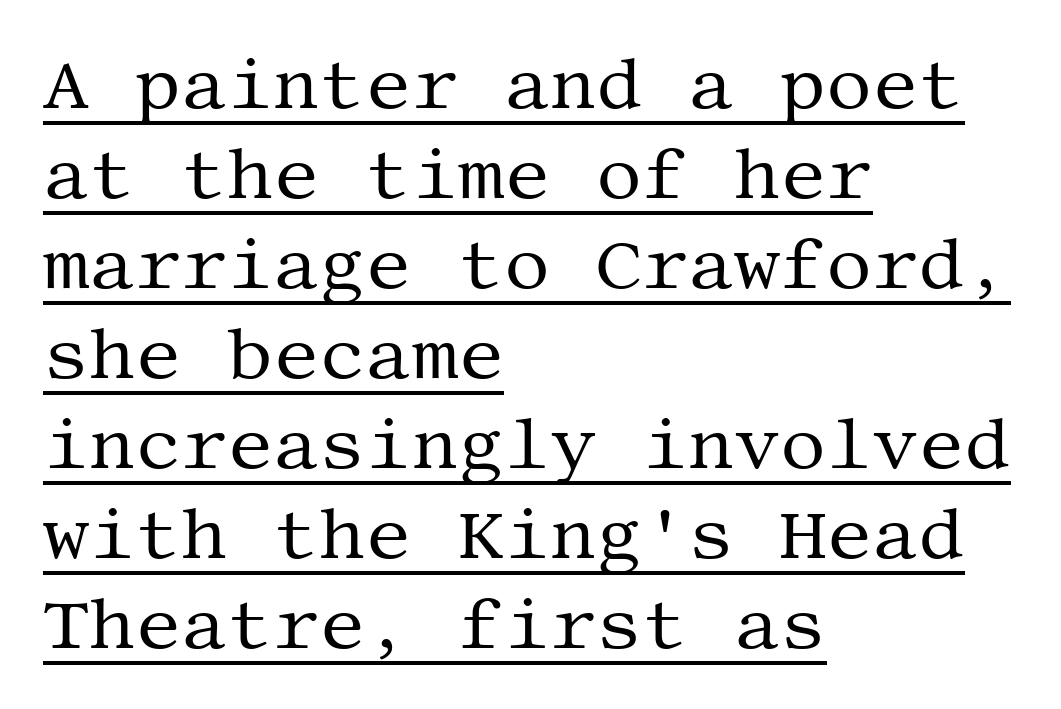
This rendering employs a face with finishing strokes, i.e., a serif. Each stroke keeps to a modest, everyday thickness or less. These lines were composed using upright roman letters. This sample uses plain, unmodified letter spacing. Quick note: interline space is typical.
